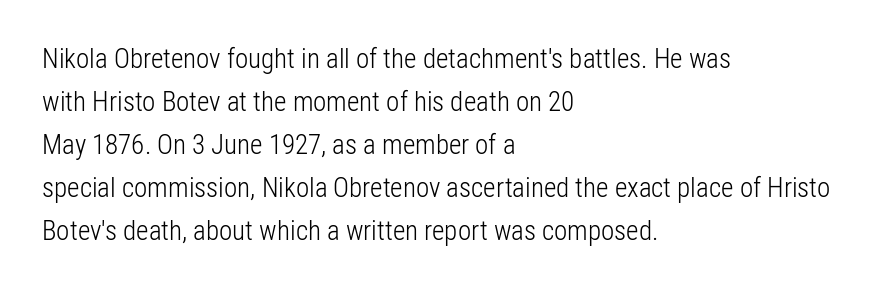
Line beginnings align vertically; line endings do not. Quick note: not italic, upright. No chunkiness to these letters — they're not bold. Default kerning and tracking; the words read as compact shapes.
